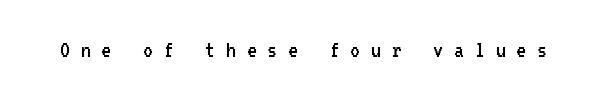
The type sits square on the baseline with zero lean. Letter spacing: wide. Letters have the restrained weight of plain body copy at most. Rule under the text: the space is simply empty.
